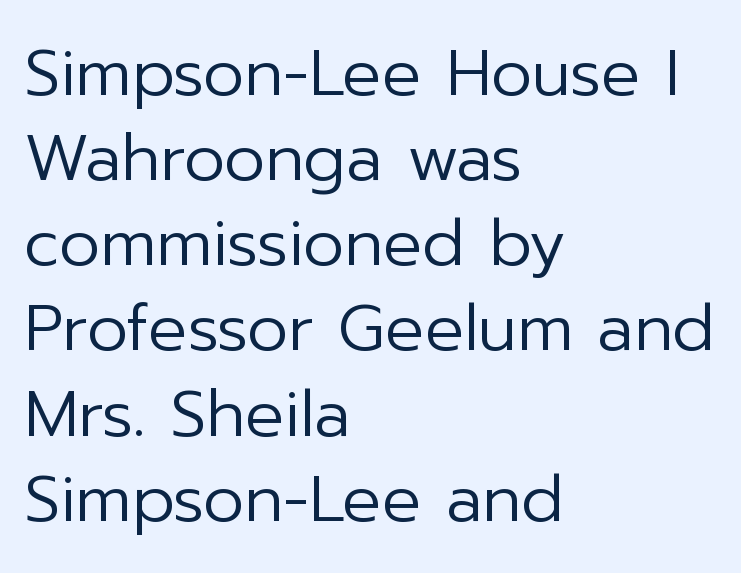
The image shows 65 px regular-weight sans-serif type, upright; set left-aligned, normal line spacing (1.31x), normal letter spacing, not underlined; low stroke contrast and a medium x-height.
